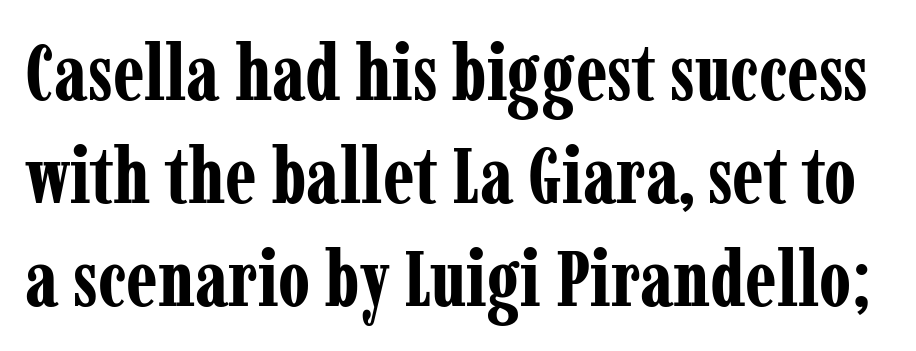
{"serif": "yes", "italic": "no", "bold": "yes", "weight": "bold", "width": "condensed", "stroke_contrast": "low", "x_height": "medium", "monospaced": "no", "underline": "no", "line_spacing": "normal", "line_spacing_ratio": 1.32, "letter_spacing": "normal", "letter_spacing_em": 0.0, "glyph_px": 78}
